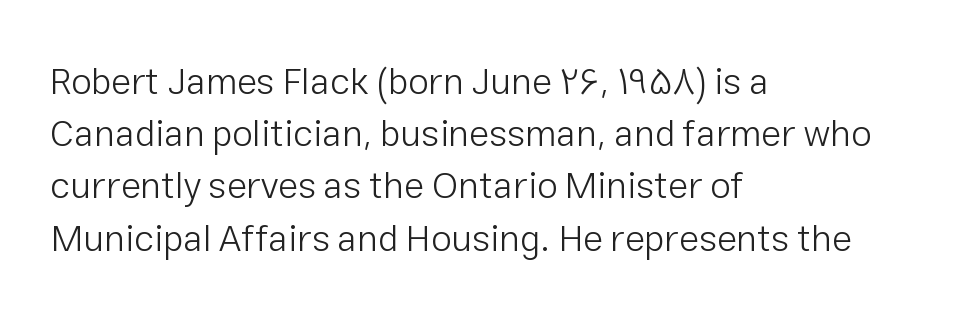
The compositor pushed each line to the left boundary. Regular leading. The face looks like a standard text weight, possibly lighter. This rendering features lettering with no underline. Does extra space separate the letters? No, they use regular spacing.
